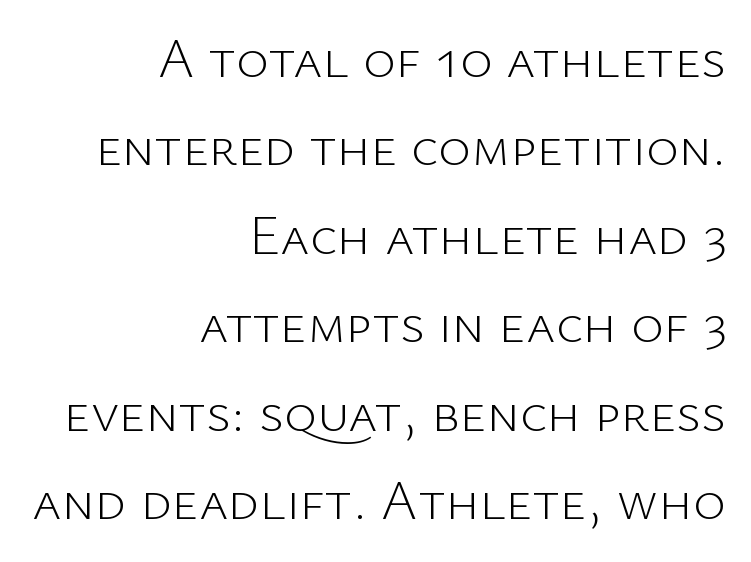
The image shows 56 px light sans-serif type, upright; set right-aligned, normal line spacing (1.58x), normal letter spacing, not underlined; low stroke contrast and a medium x-height.
